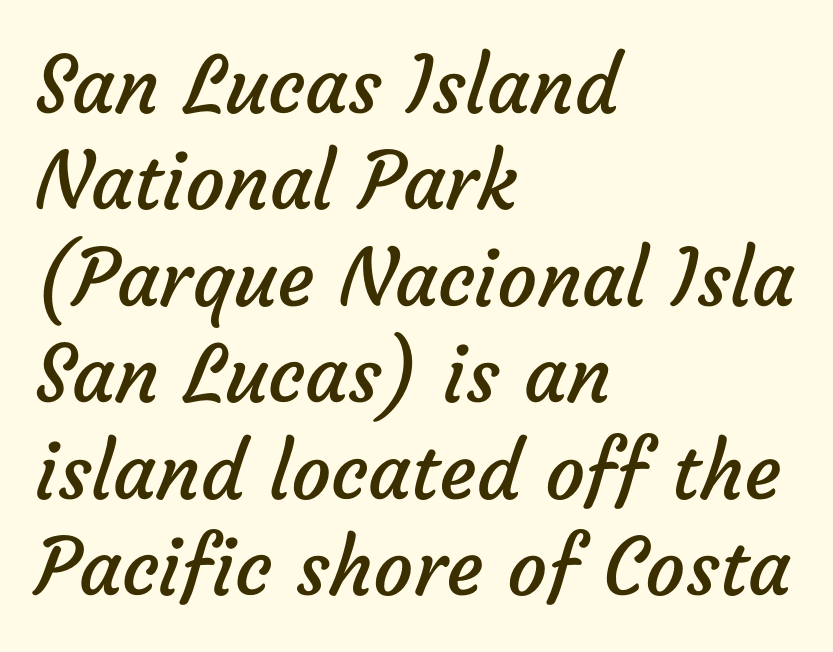
The image shows 79 px regular-weight sans-serif type; set left-aligned, line spacing 1.22x, normal letter spacing, not underlined; low stroke contrast and a medium x-height.
